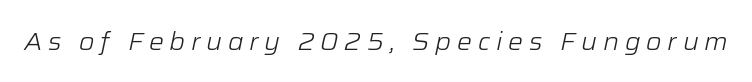
The image shows 25 px text type, italic (leaning right); set unusually wide letter spacing (+0.23 em), not underlined.
